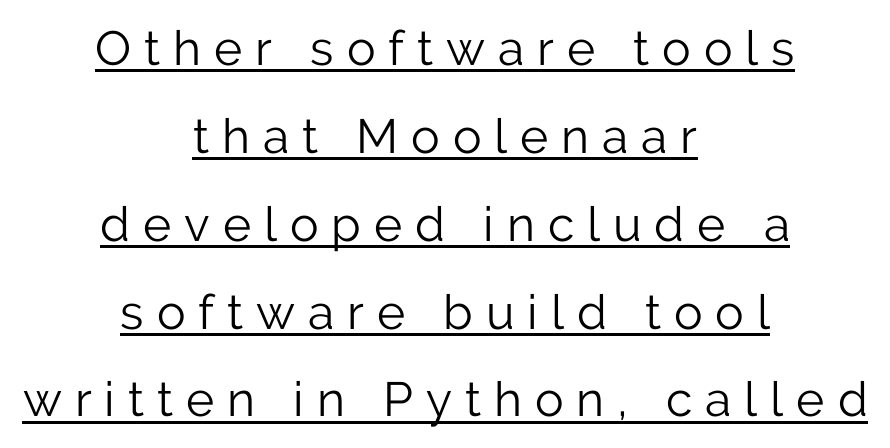
Q: Is the text bold? A: No.
Q: Is the text italic (slanted)? A: No, it is upright.
Q: Is the typeface a serif or a sans-serif typeface? A: Sans-serif.
Q: Is the text underlined? A: Yes.
Q: How is the paragraph aligned? A: Centered.
Q: Is the spacing between letters normal or unusually wide? A: Unusually wide.
Q: Width (condensed, normal, or wide)? A: Normal.
Q: Stroke contrast? A: Low.
Q: x-height? A: Medium.
Q: Monospaced? A: No.
